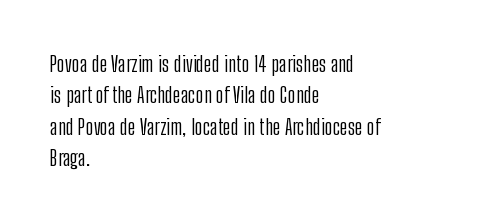
Q: Is the text bold? A: No.
Q: Is the text italic (slanted)? A: No, it is upright.
Q: Is the text underlined? A: No.
Q: How is the paragraph aligned? A: Left-aligned.
Q: Is the spacing between letters normal or unusually wide? A: Normal.
Q: Is the spacing between lines tight, normal or loose? A: Normal.
